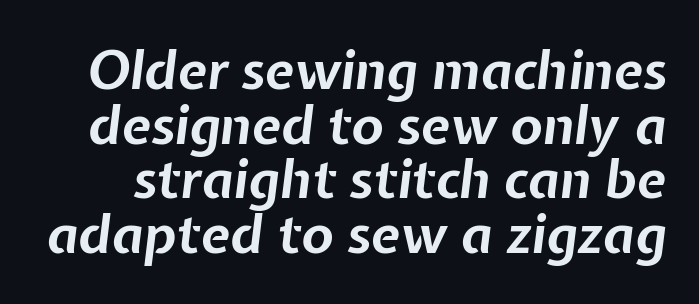
{"italic": "yes", "lean": "right", "slant_degrees": 7, "bold": "yes", "weight": "bold", "width": "normal", "stroke_contrast": "low", "x_height": "medium", "monospaced": "no", "underline": "no", "line_spacing": "tight", "line_spacing_ratio": 1.03, "letter_spacing": "normal", "letter_spacing_em": 0.0, "glyph_px": 53}
